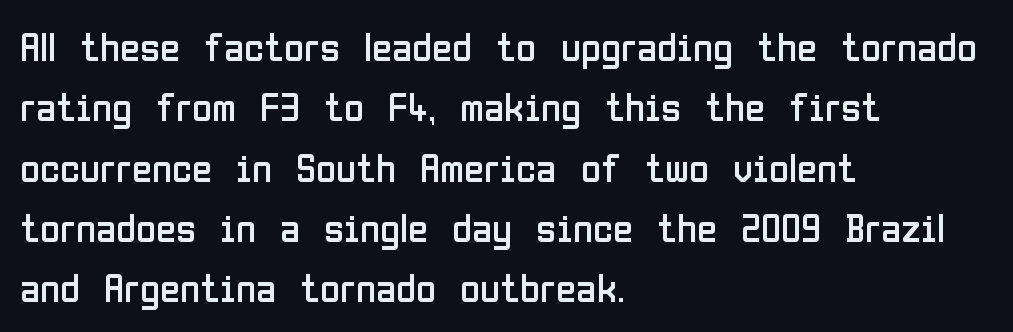
The image shows 41 px regular-weight, condensed sans-serif type, upright; set left-aligned, normal line spacing (1.47x), normal letter spacing, not underlined; low stroke contrast and a medium x-height.
